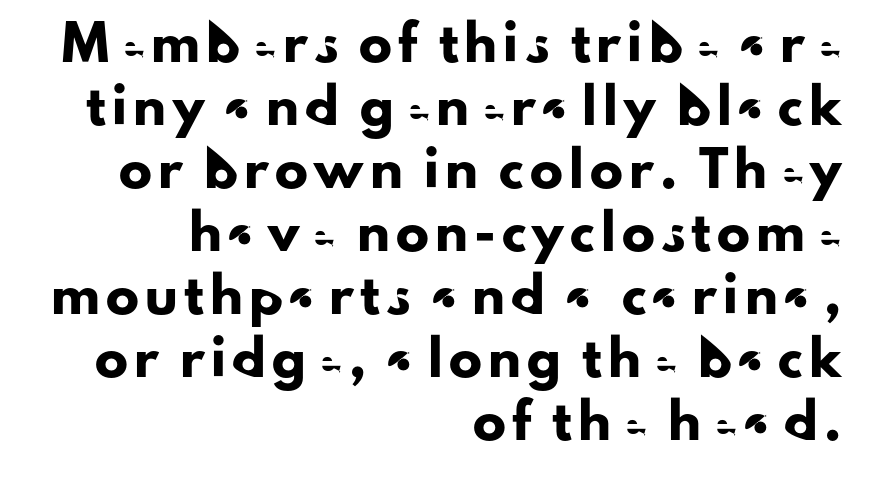
{"serif": "no", "italic": "no", "width": "normal", "stroke_contrast": "low", "x_height": "small", "monospaced": "no", "underline": "no", "align": "right", "line_spacing": "loose", "line_spacing_ratio": 1.91, "glyph_px": 33}
